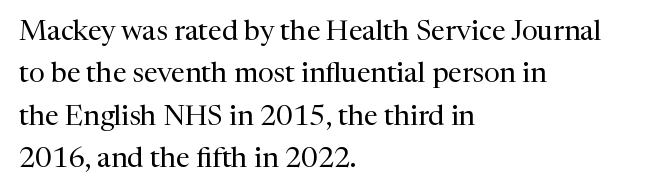
{"serif": "yes", "italic": "no", "bold": "no", "weight": "regular", "width": "normal", "stroke_contrast": "medium", "x_height": "medium", "monospaced": "no", "underline": "no", "align": "left", "line_spacing": "normal", "line_spacing_ratio": 1.51, "letter_spacing": "normal", "letter_spacing_em": 0.0, "glyph_px": 28}
